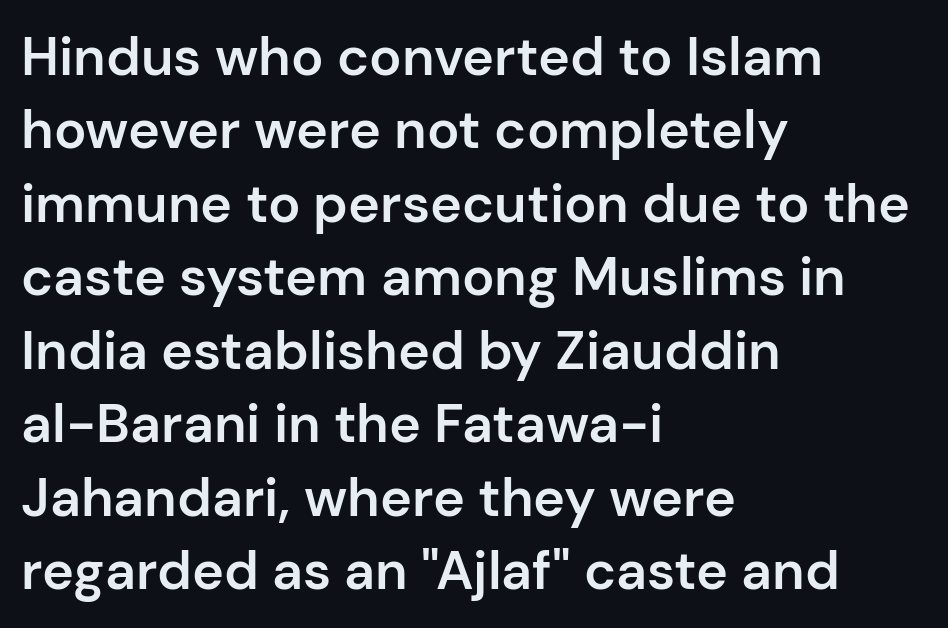
Q: Is the text bold? A: Semi-bold.
Q: Is the text italic (slanted)? A: No, it is upright.
Q: Is the typeface a serif or a sans-serif typeface? A: Sans-serif.
Q: Is the text underlined? A: No.
Q: How is the paragraph aligned? A: Left-aligned.
Q: Is the spacing between letters normal or unusually wide? A: Normal.
Q: Is the spacing between lines tight, normal or loose? A: Normal.
Q: Width (condensed, normal, or wide)? A: Normal.
Q: Stroke contrast? A: Low.
Q: x-height? A: Medium.
Q: Monospaced? A: No.
